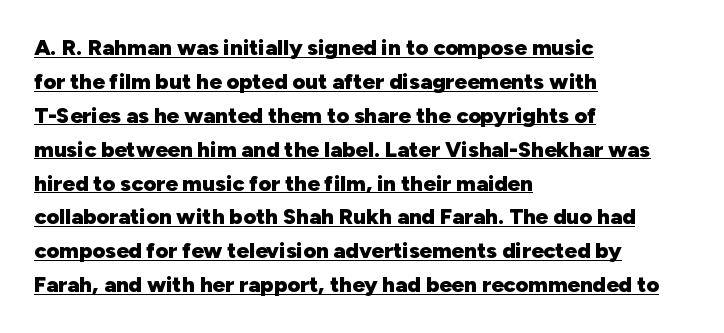
The image shows 22 px bold type, upright; set left-aligned, normal line spacing (1.54x), normal letter spacing, underlined.
